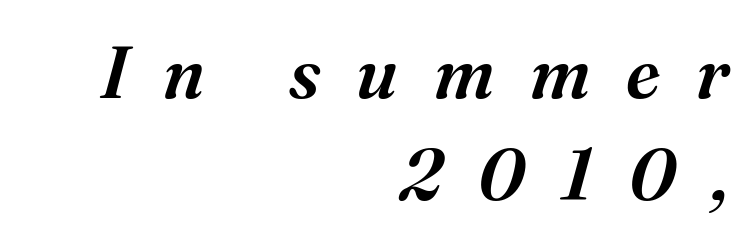
{"serif": "yes", "italic": "yes", "lean": "right", "slant_degrees": 16, "width": "normal", "stroke_contrast": "medium", "x_height": "medium", "monospaced": "no", "underline": "no", "align": "right", "line_spacing": "normal", "line_spacing_ratio": 1.4, "letter_spacing": "wide", "letter_spacing_em": 0.49, "glyph_px": 73}
